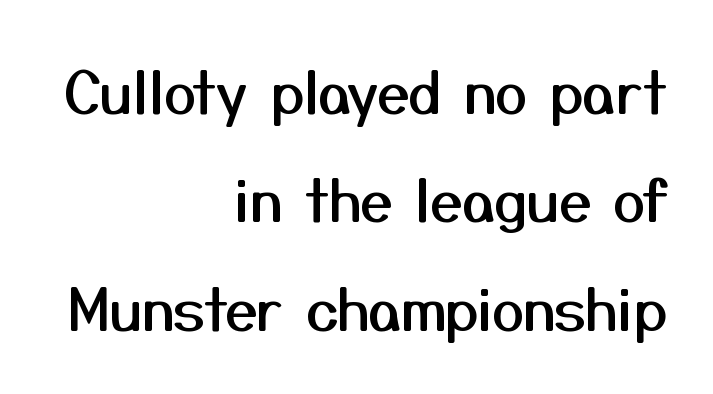
{"serif": "no", "italic": "no", "width": "normal", "stroke_contrast": "medium", "x_height": "medium", "monospaced": "no", "underline": "no", "align": "right", "line_spacing_ratio": 1.87, "letter_spacing": "normal", "letter_spacing_em": 0.0, "glyph_px": 58}
